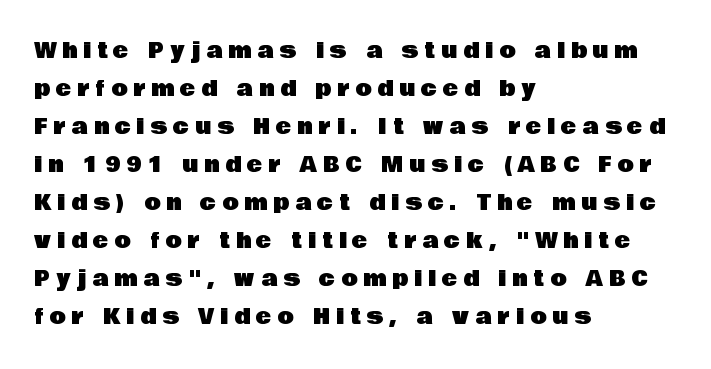
Tracking value appears strongly positive — letters spread wide. Only glyphs here, with clear space below each row. The letters stand upright; this is a roman face. The lines in this sample share a left origin and differ only in where they stop.
